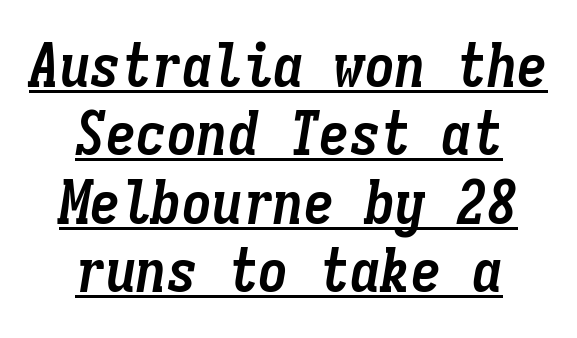
The image shows 61 px semibold, condensed type, italic (leaning right), monospaced; set centered, tight line spacing (1.12x), normal letter spacing, underlined; low stroke contrast and a medium x-height.
